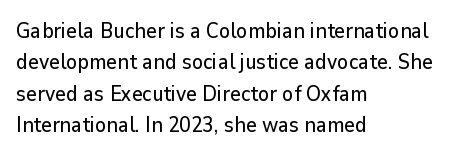
The image shows 21 px text type, upright; set left-aligned, normal line spacing (1.49x), normal letter spacing, not underlined.
